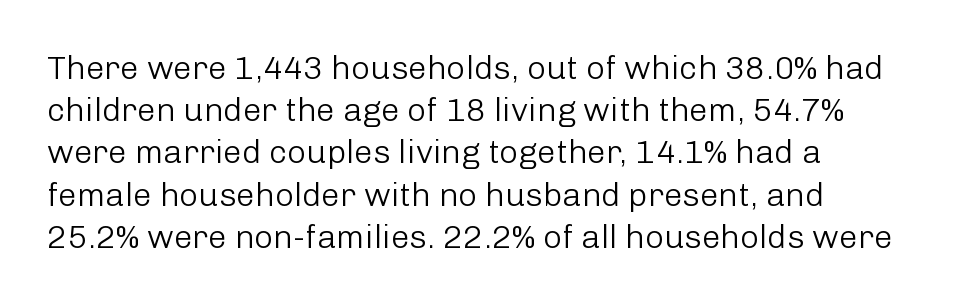
Q: Is the text bold? A: No.
Q: Is the text italic (slanted)? A: No, it is upright.
Q: Is the typeface a serif or a sans-serif typeface? A: Sans-serif.
Q: Is the text underlined? A: No.
Q: How is the paragraph aligned? A: Left-aligned.
Q: Is the spacing between letters normal or unusually wide? A: Normal.
Q: Is the spacing between lines tight, normal or loose? A: Normal.
Q: Width (condensed, normal, or wide)? A: Normal.
Q: Stroke contrast? A: Low.
Q: x-height? A: Medium.
Q: Monospaced? A: No.
